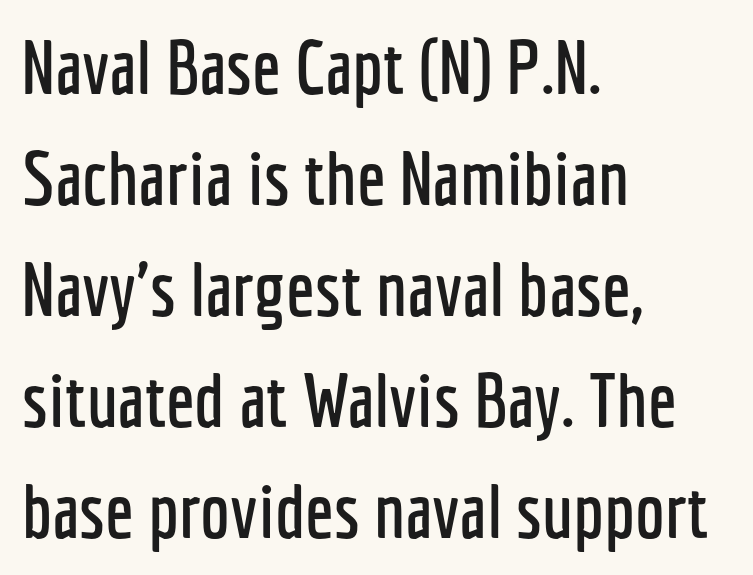
{"serif": "no", "italic": "no", "width": "condensed", "stroke_contrast": "low", "x_height": "medium", "monospaced": "no", "underline": "no", "align": "left", "line_spacing": "normal", "line_spacing_ratio": 1.48, "letter_spacing": "normal", "letter_spacing_em": 0.0, "glyph_px": 75}
